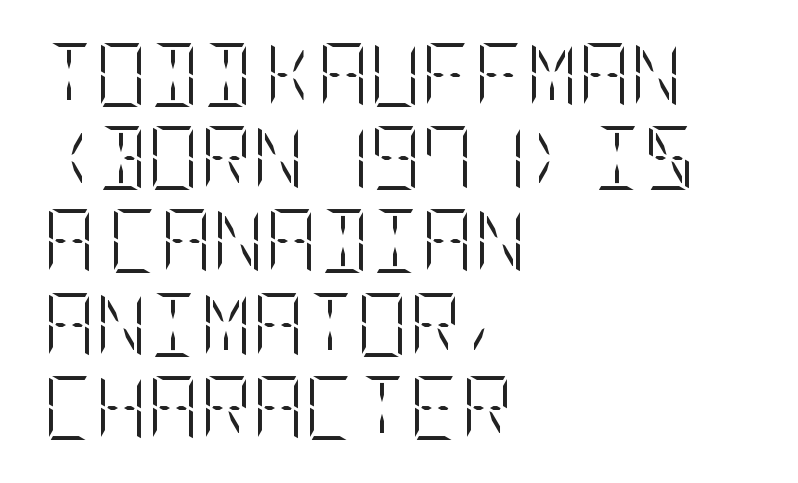
The image shows 64 px light, condensed type, upright; set left-aligned, normal line spacing (1.3x), normal letter spacing, not underlined; low stroke contrast and a large x-height.
